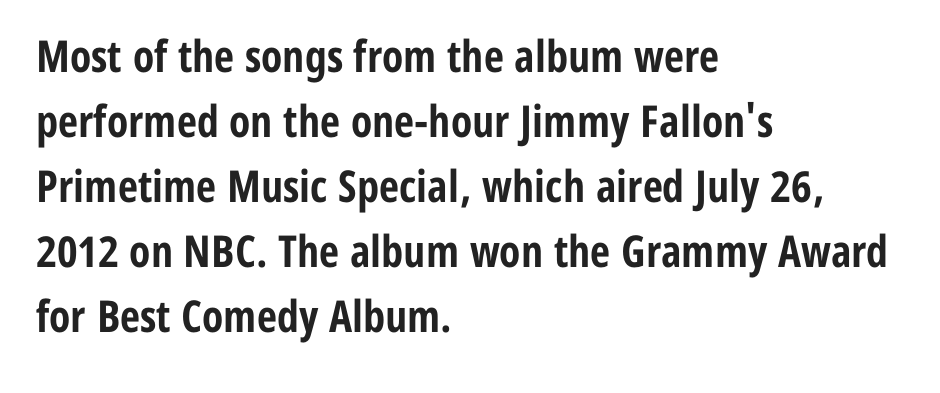
The image shows 44 px bold, condensed sans-serif type, upright; set left-aligned, normal line spacing (1.48x), normal letter spacing, not underlined; low stroke contrast and a medium x-height.
